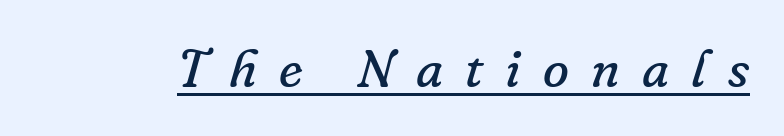
Spacing between characters has been opened up far beyond the box default. Notice how a bar underscores the lettering throughout. The rendering uses natural spacing where letterforms have individual widths. These lines are composed in type with serifs. No heavy texture on the line: the type isn't bold. Style check: oblique.
